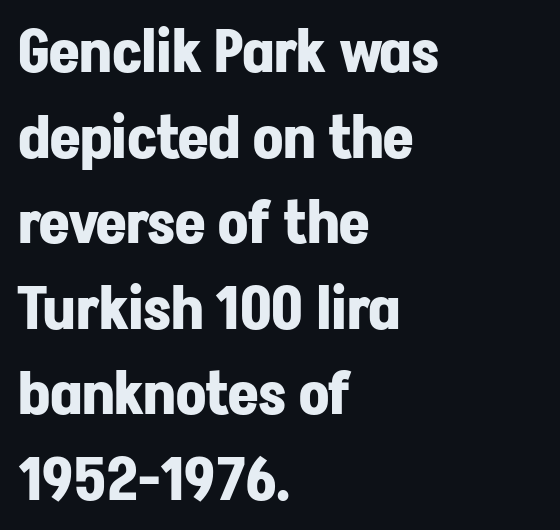
The image shows 59 px bold sans-serif type, upright; set left-aligned, normal line spacing (1.45x), normal letter spacing, not underlined; low stroke contrast and a medium x-height.
